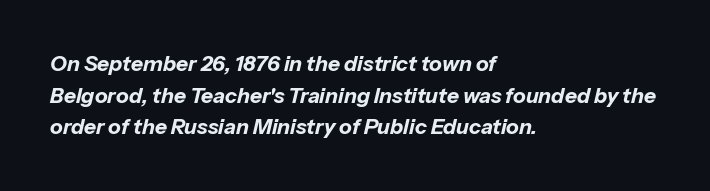
Q: Is the text bold? A: Yes.
Q: Is the text italic (slanted)? A: Yes, it leans right by about 13 degrees.
Q: Is the text underlined? A: No.
Q: How is the paragraph aligned? A: Left-aligned.
Q: Is the spacing between letters normal or unusually wide? A: Normal.
Q: Is the spacing between lines tight, normal or loose? A: Normal.
